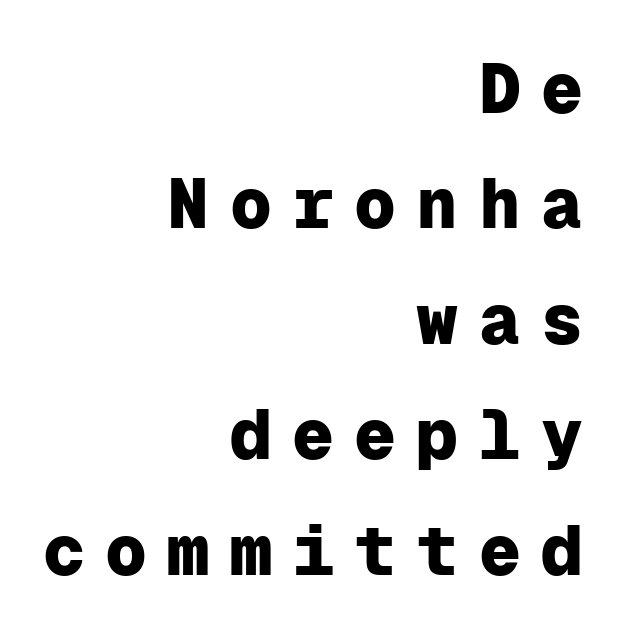
Q: Is the text bold? A: Yes.
Q: Is the text italic (slanted)? A: No, it is upright.
Q: Is the typeface a serif or a sans-serif typeface? A: Sans-serif.
Q: Is the text underlined? A: No.
Q: How is the paragraph aligned? A: Right-aligned.
Q: Is the spacing between letters normal or unusually wide? A: Unusually wide.
Q: Is the spacing between lines tight, normal or loose? A: Normal.
Q: Width (condensed, normal, or wide)? A: Normal.
Q: Stroke contrast? A: Low.
Q: x-height? A: Medium.
Q: Monospaced? A: Yes.
